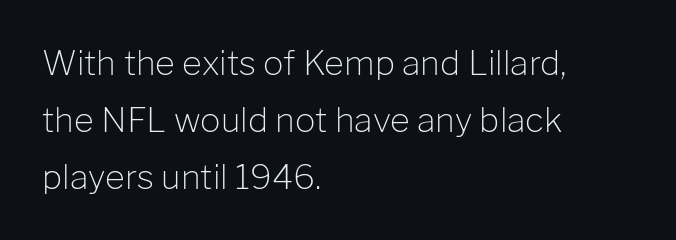
Q: Is the text bold? A: No.
Q: Is the text italic (slanted)? A: No, it is upright.
Q: Is the typeface a serif or a sans-serif typeface? A: Sans-serif.
Q: Is the text underlined? A: No.
Q: How is the paragraph aligned? A: Left-aligned.
Q: Is the spacing between letters normal or unusually wide? A: Normal.
Q: Is the spacing between lines tight, normal or loose? A: Normal.
Q: Width (condensed, normal, or wide)? A: Normal.
Q: Stroke contrast? A: Low.
Q: x-height? A: Medium.
Q: Monospaced? A: No.
